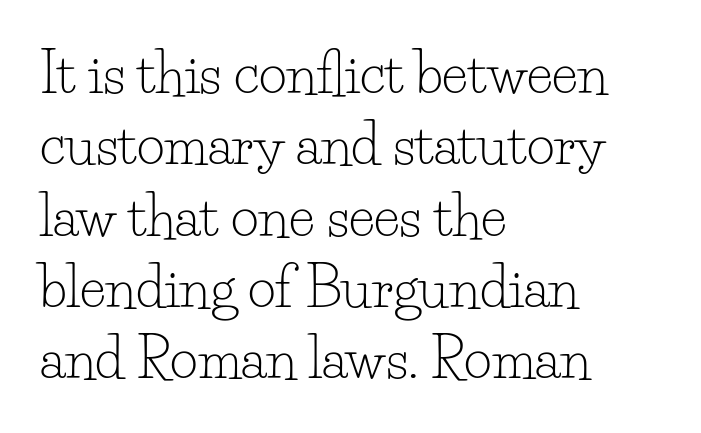
Q: Is the text bold? A: No.
Q: Is the text italic (slanted)? A: No, it is upright.
Q: Is the typeface a serif or a sans-serif typeface? A: Serif.
Q: Is the text underlined? A: No.
Q: How is the paragraph aligned? A: Left-aligned.
Q: Is the spacing between letters normal or unusually wide? A: Normal.
Q: Is the spacing between lines tight, normal or loose? A: Normal.
Q: Width (condensed, normal, or wide)? A: Normal.
Q: Stroke contrast? A: Low.
Q: x-height? A: Small.
Q: Monospaced? A: No.
